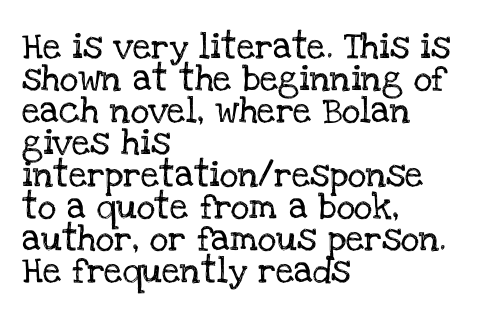
Standard letterfit; no display-style spreading of the glyphs. The string is rendered with underlining switched off. Compared with a centered layout, this one pins lines to the left instead. Vertical strokes here are truly vertical.
